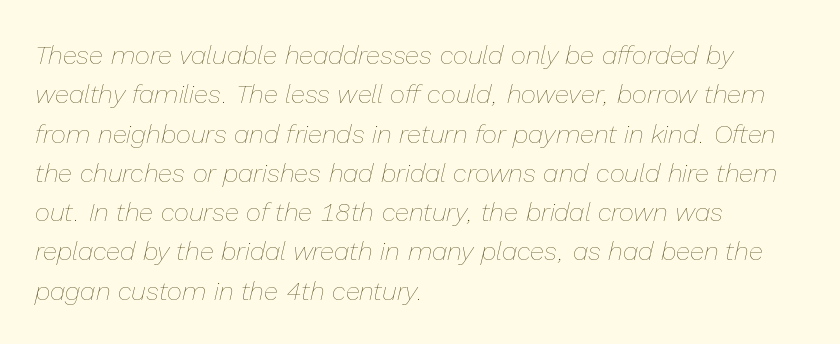
{"italic": "yes", "lean": "right", "slant_degrees": 13, "bold": "no", "underline": "no", "align": "left", "line_spacing": "normal", "line_spacing_ratio": 1.51, "letter_spacing": "normal", "letter_spacing_em": 0.0, "glyph_px": 26}
